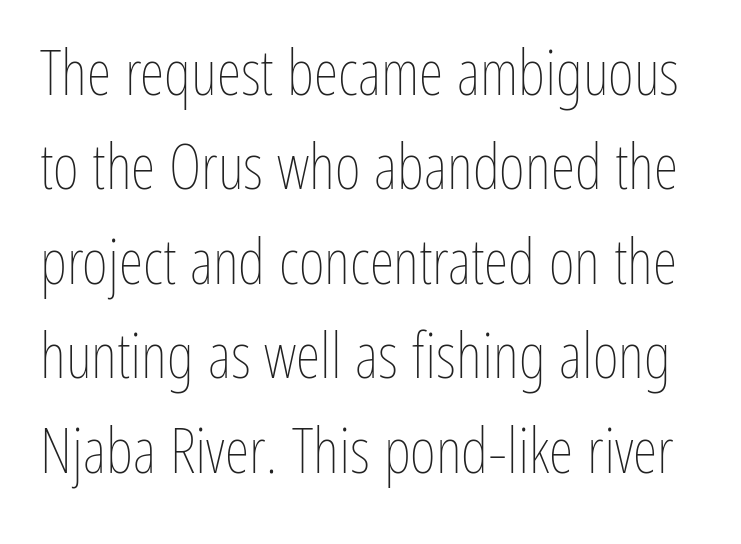
How are the letters spaced? Ordinarily, with no added tracking. Every stem runs plumb, perpendicular to the baseline. Plain, unruled lines of type. The rendering uses natural spacing where letterforms have individual widths. The weight would be labelled regular, book, light, or lighter still. Each new line begins a customary step beneath the previous one.
